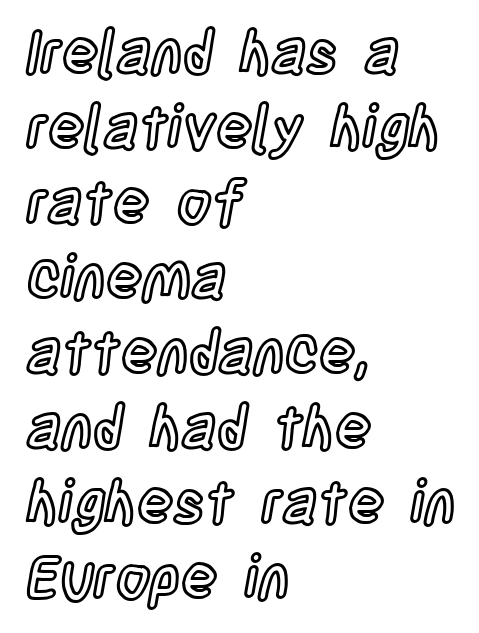
Q: Is the text italic (slanted)? A: Yes.
Q: Is the text underlined? A: No.
Q: How is the paragraph aligned? A: Left-aligned.
Q: Is the spacing between letters normal or unusually wide? A: Normal.
Q: Is the spacing between lines tight, normal or loose? A: Normal.
Q: Width (condensed, normal, or wide)? A: Condensed.
Q: x-height? A: Large.
Q: Monospaced? A: No.
